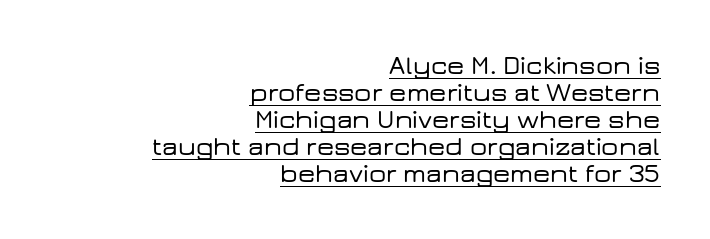
The letters stand upright; this is a roman face. Spacing between characters is what you'd get straight out of the box. The lines are packed closely together with very little leading. Line endings align vertically; line beginnings do not. You can see a thin bar hugging the bottom of the glyphs.
